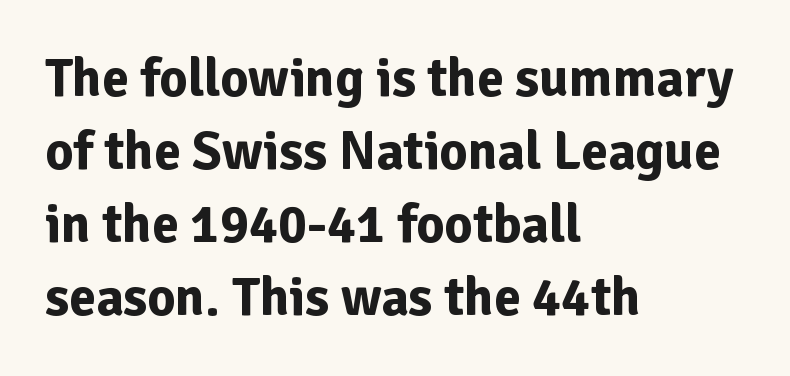
{"serif": "no", "italic": "no", "bold": "yes", "weight": "bold", "width": "normal", "stroke_contrast": "low", "x_height": "medium", "monospaced": "no", "underline": "no", "align": "left", "line_spacing": "normal", "line_spacing_ratio": 1.35, "letter_spacing": "normal", "letter_spacing_em": 0.0, "glyph_px": 54}
